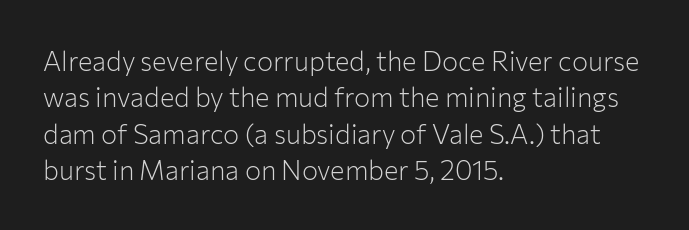
Q: Is the text bold? A: No.
Q: Is the text italic (slanted)? A: No, it is upright.
Q: Is the text underlined? A: No.
Q: How is the paragraph aligned? A: Left-aligned.
Q: Is the spacing between letters normal or unusually wide? A: Normal.
Q: Is the spacing between lines tight, normal or loose? A: Normal.
